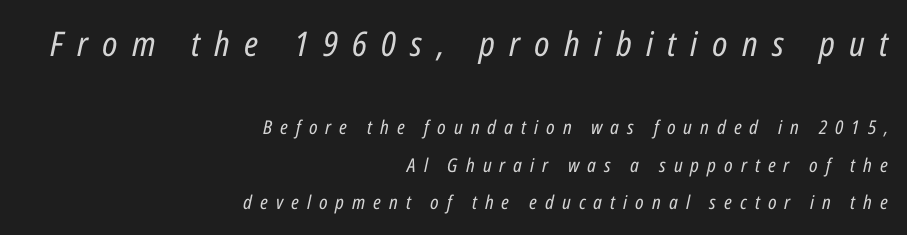
Each letter keeps its own natural width here, so spacing adapts to shape. Every row of glyphs terminates at an identical x-position on the right. Words float on clear page, feet unadorned. The letterforms stand isolated, each surrounded by extra space.
